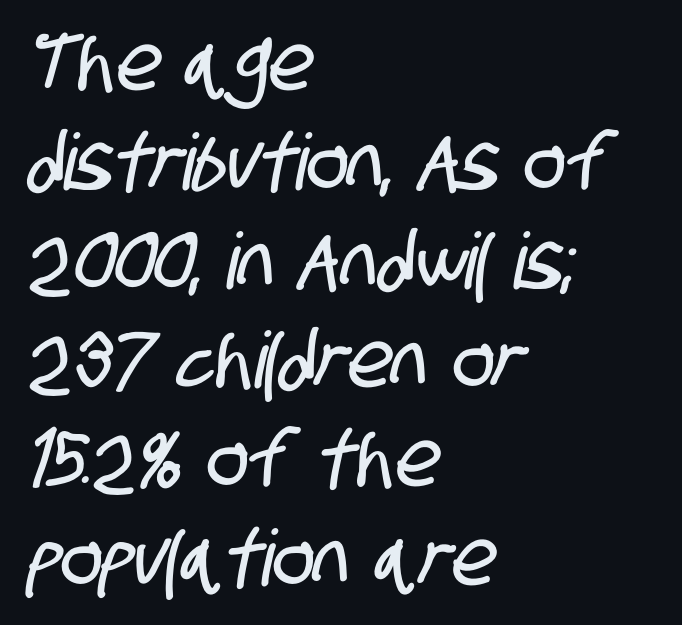
Q: Is the typeface a serif or a sans-serif typeface? A: Sans-serif.
Q: Is the text underlined? A: No.
Q: How is the paragraph aligned? A: Left-aligned.
Q: Is the spacing between letters normal or unusually wide? A: Normal.
Q: Is the spacing between lines tight, normal or loose? A: Normal.
Q: Width (condensed, normal, or wide)? A: Condensed.
Q: Stroke contrast? A: Low.
Q: x-height? A: Large.
Q: Monospaced? A: No.
